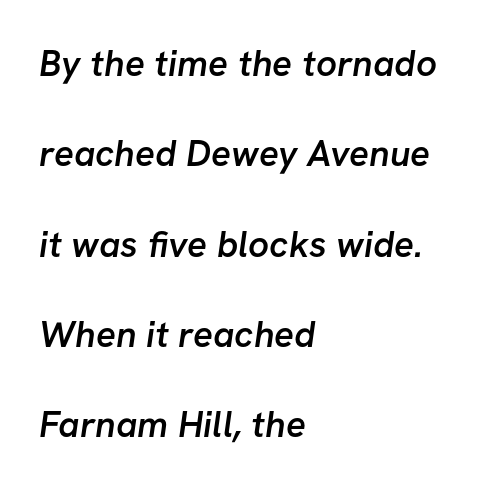
{"serif": "no", "bold": "semi", "weight": "semibold", "width": "normal", "stroke_contrast": "low", "x_height": "medium", "monospaced": "no", "underline": "no", "align": "left", "line_spacing": "loose", "line_spacing_ratio": 2.44, "letter_spacing": "normal", "letter_spacing_em": 0.0, "glyph_px": 37}
